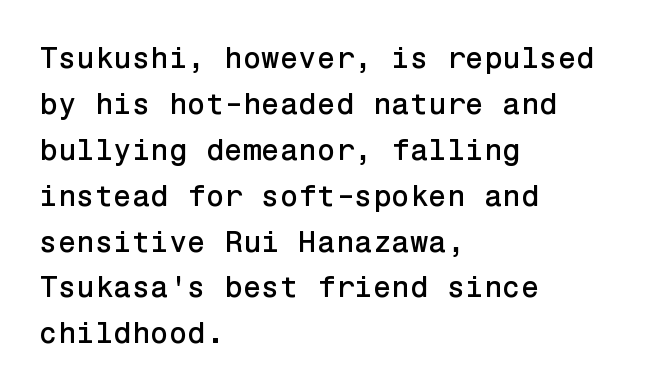
{"serif": "no", "italic": "no", "width": "normal", "stroke_contrast": "low", "x_height": "medium", "underline": "no", "align": "left", "line_spacing": "normal", "line_spacing_ratio": 1.53, "letter_spacing": "normal", "letter_spacing_em": 0.0, "glyph_px": 30}
